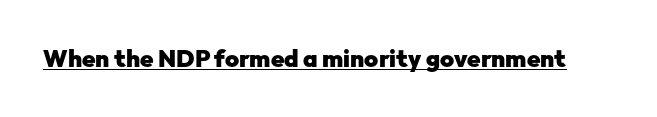
{"italic": "no", "bold": "yes", "underline": "yes", "letter_spacing": "normal", "letter_spacing_em": 0.0, "glyph_px": 24}
